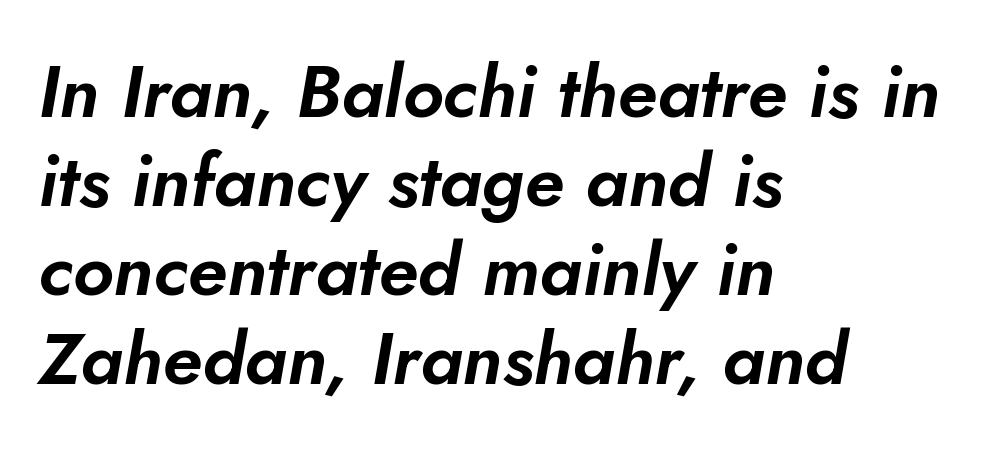
Is this a fixed-width face? No — the glyphs have proportional, varying widths. The lines are quadded left. Is the letter spacing exaggerated? No — it looks like the ordinary default. The axis of the letterforms is tilted away from vertical. Letters rest on an invisible, unmarked baseline.
